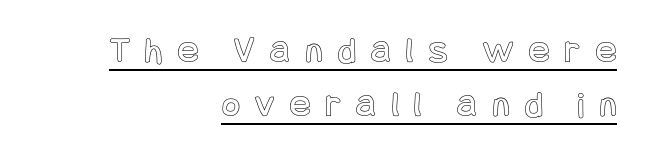
Quick note: not italic, upright. Whoever set this chose a conventional vertical rhythm. These lines have a slow, spaced-out rhythm from letter to letter. These lines stack with their right ends in a neat column. Like a heading marked for emphasis, these lines bear an underscore.
